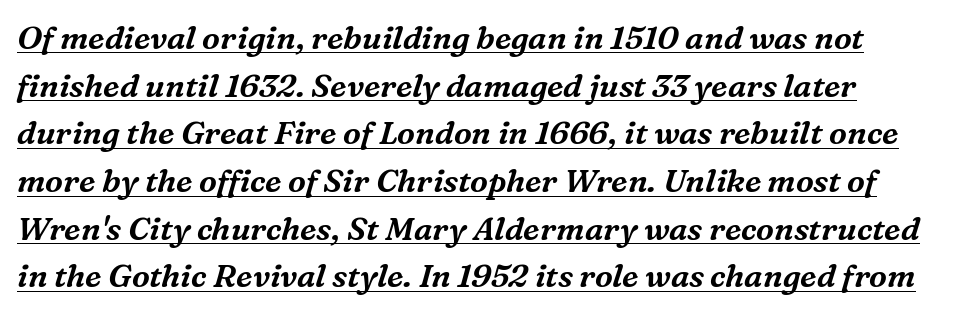
Q: Is the text italic (slanted)? A: Yes, it leans right by about 16 degrees.
Q: Is the typeface a serif or a sans-serif typeface? A: Serif.
Q: Is the text underlined? A: Yes.
Q: Is the spacing between letters normal or unusually wide? A: Normal.
Q: Is the spacing between lines tight, normal or loose? A: Normal.
Q: Width (condensed, normal, or wide)? A: Normal.
Q: Stroke contrast? A: Medium.
Q: x-height? A: Medium.
Q: Monospaced? A: No.
